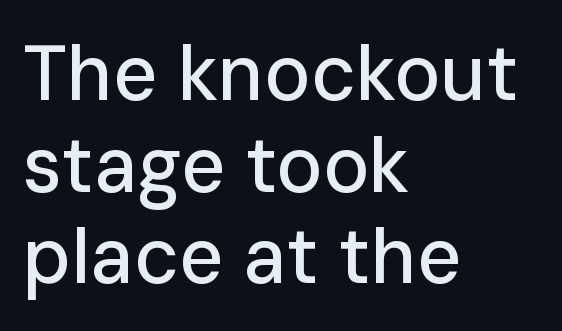
The image shows 77 px sans-serif type, upright; set left-aligned, line spacing 1.19x, normal letter spacing, not underlined; low stroke contrast and a medium x-height.
